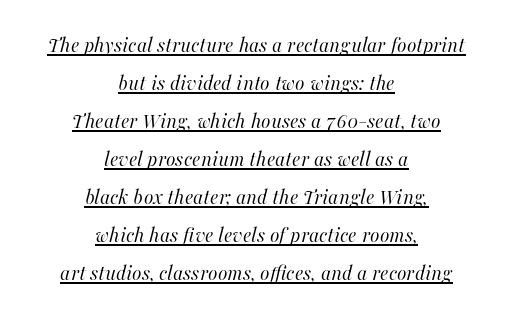
The image shows 22 px text type, italic (leaning right); set centered, line spacing 1.73x, normal letter spacing, underlined.
